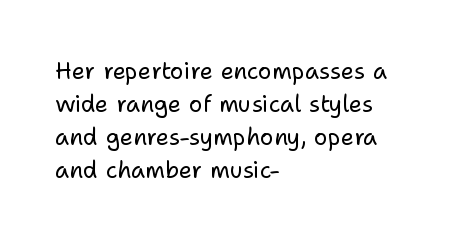
{"italic": "no", "bold": "no", "underline": "no", "align": "left", "line_spacing": "normal", "line_spacing_ratio": 1.43, "letter_spacing": "normal", "letter_spacing_em": 0.0, "glyph_px": 23}
